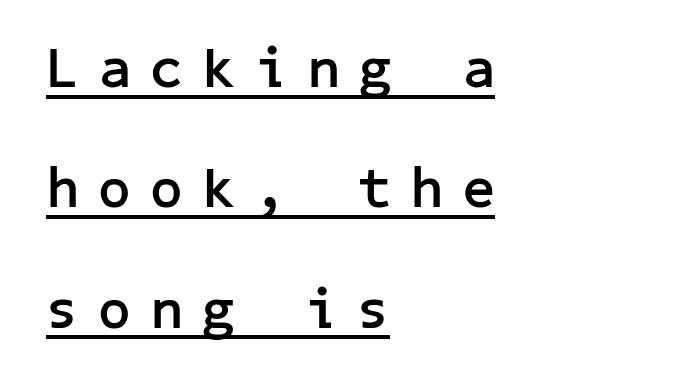
Vertically, the passage feels expansive, rows floating well apart. These characters rest on top of a visible drawn line. Italic: no, the glyphs are upright roman. The designer went with a sans here, leaving each stem footless.
